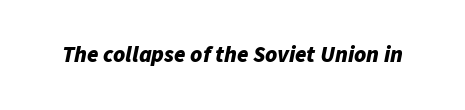
Q: Is the text bold? A: Yes.
Q: Is the text italic (slanted)? A: Yes, it leans right by about 11 degrees.
Q: Is the text underlined? A: No.
Q: Is the spacing between letters normal or unusually wide? A: Normal.
